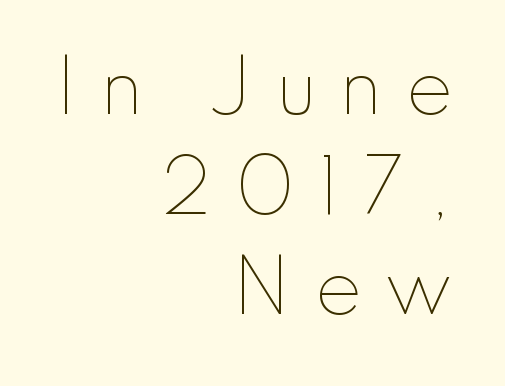
The image shows 71 px thin type, upright; set right-aligned, normal line spacing (1.41x), unusually wide letter spacing (+0.31 em), not underlined; low stroke contrast and a small x-height.
